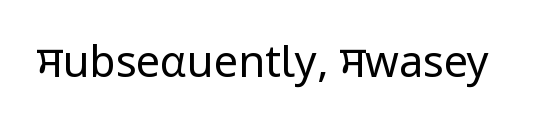
Q: Is the text bold? A: No.
Q: Is the text italic (slanted)? A: No, it is upright.
Q: Is the typeface a serif or a sans-serif typeface? A: Sans-serif.
Q: Is the text underlined? A: No.
Q: Is the spacing between letters normal or unusually wide? A: Normal.
Q: Width (condensed, normal, or wide)? A: Condensed.
Q: Stroke contrast? A: Low.
Q: x-height? A: Large.
Q: Monospaced? A: No.
